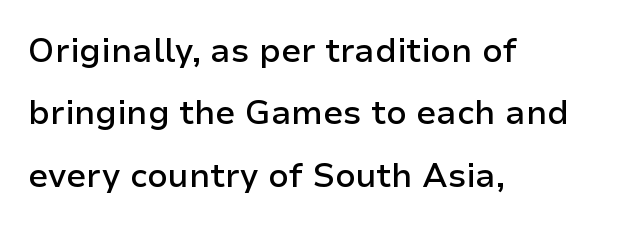
Descenders hang freely into open space. Stems and bowls a touch heavier than normal — semibold. Vertical strokes here are truly vertical. What kind of face is this? One without serifs — a sans. Horizontal alignment here is leftward, the default for most running prose.
